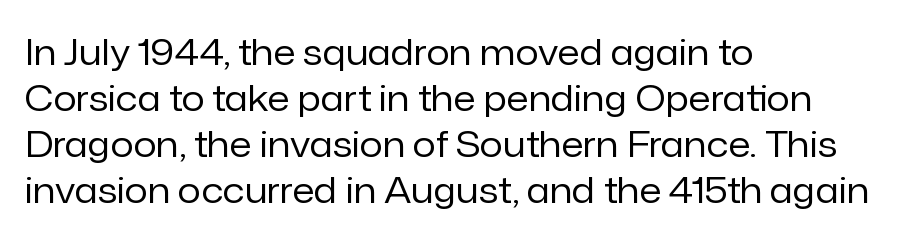
Q: Is the text bold? A: No.
Q: Is the text italic (slanted)? A: No, it is upright.
Q: Is the typeface a serif or a sans-serif typeface? A: Sans-serif.
Q: Is the text underlined? A: No.
Q: How is the paragraph aligned? A: Left-aligned.
Q: Is the spacing between letters normal or unusually wide? A: Normal.
Q: Is the spacing between lines tight, normal or loose? A: Normal.
Q: Width (condensed, normal, or wide)? A: Normal.
Q: Stroke contrast? A: Low.
Q: x-height? A: Medium.
Q: Monospaced? A: No.
